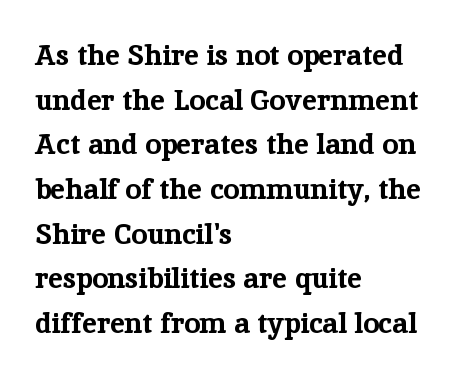
The image shows 29 px bold serif type, upright; set left-aligned, normal line spacing (1.54x), normal letter spacing, not underlined; low stroke contrast and a medium x-height.
